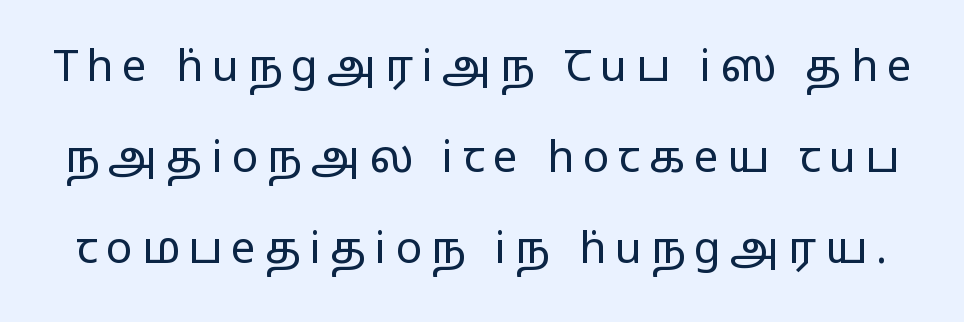
Characters follow at a spacing far wider than the type designer built in. No feet cap the strokes, marking this as sans-serif type. Designer's note — italics off, roman on. This reads as an unemphasized weight, regular at the heaviest. Type without underlining. You could fit nearly another row in the gap between these rows.
